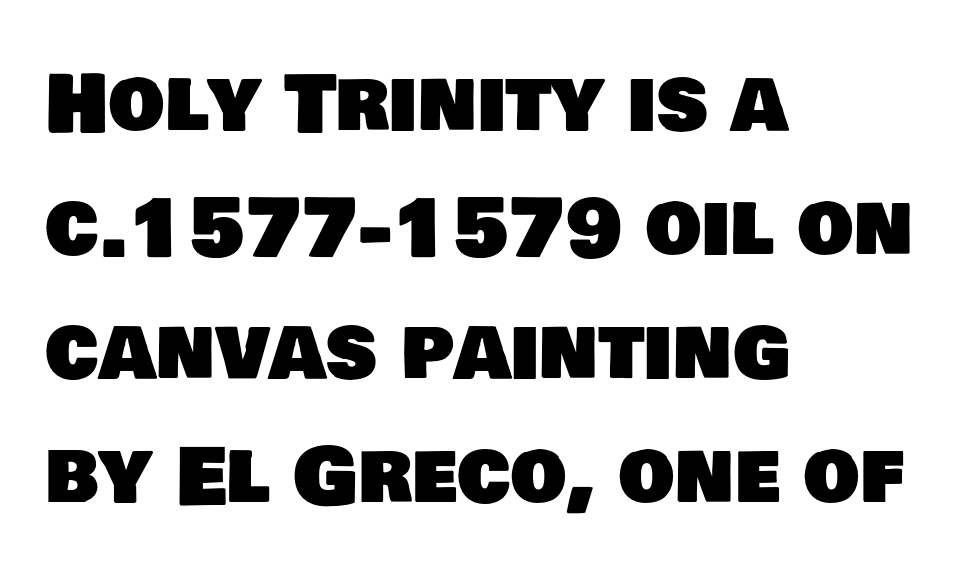
The image shows 79 px sans-serif type; set left-aligned, normal line spacing (1.57x), normal letter spacing, not underlined; low stroke contrast and a large x-height.
